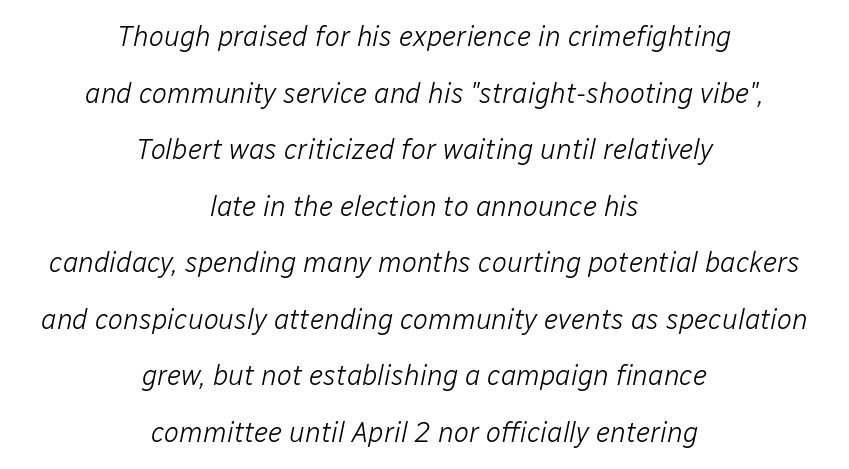
The image shows 28 px light type, italic (leaning right); set centered, loose line spacing (2.02x), normal letter spacing, not underlined; low stroke contrast and a medium x-height.
